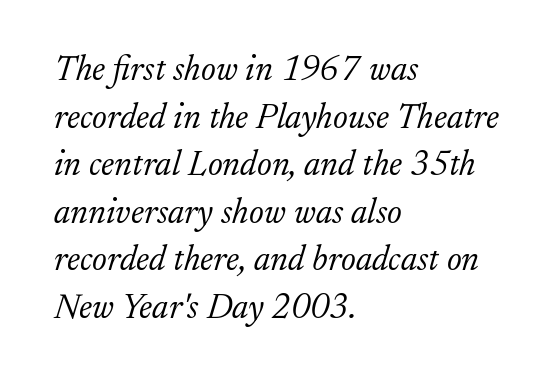
The image shows 35 px light serif type, italic (leaning right); set left-aligned, normal line spacing (1.36x), normal letter spacing, not underlined; low stroke contrast and a small x-height.
